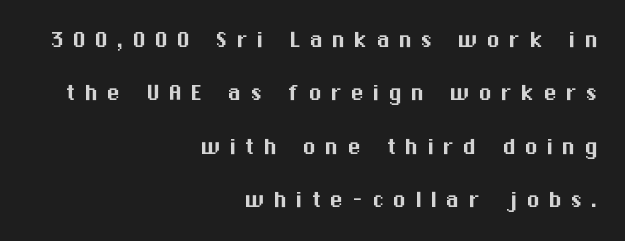
The passage shown has open, widely tracked lettering throughout. Every character sits straight up, as roman type does. If you measured baseline to baseline, you'd find a long distance. Plain, unruled lines of type. Typeset ragged left — the right edge is the straight one.
